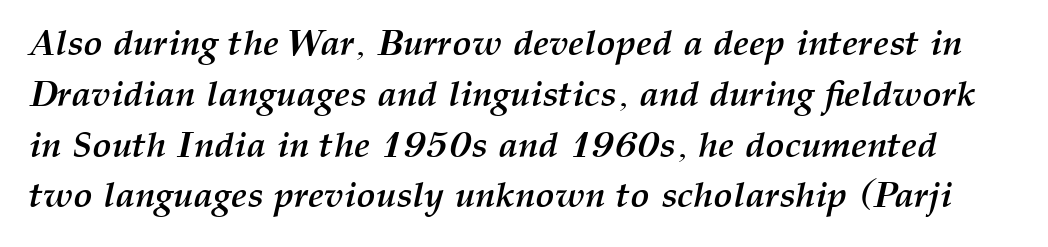
The image shows 36 px semibold type, italic (leaning right); set normal line spacing (1.41x), normal letter spacing, not underlined; medium stroke contrast and a medium x-height.
